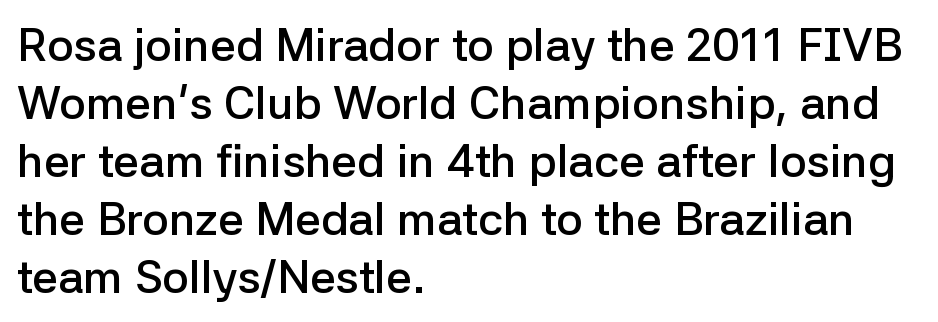
The passage is arranged the way most books set body copy — flush left. A typesetter would call this leading conventional body-copy spacing. The passage shown is semibold, sitting just below true bold. Unlike a traditional serif, this face leaves its strokes unadorned. The gap between lines stays unmarked.
